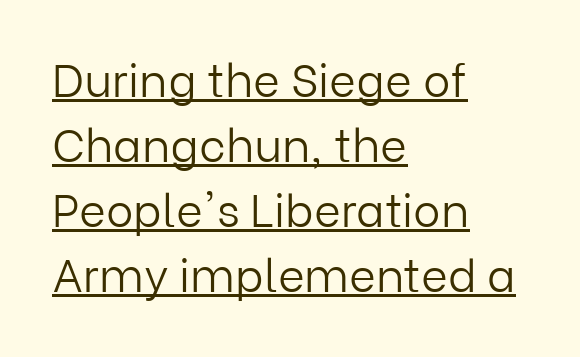
{"serif": "no", "italic": "no", "bold": "no", "weight": "light", "width": "normal", "stroke_contrast": "low", "x_height": "medium", "monospaced": "no", "underline": "yes", "align": "left", "line_spacing": "normal", "line_spacing_ratio": 1.41, "letter_spacing": "normal", "letter_spacing_em": 0.0, "glyph_px": 46}
